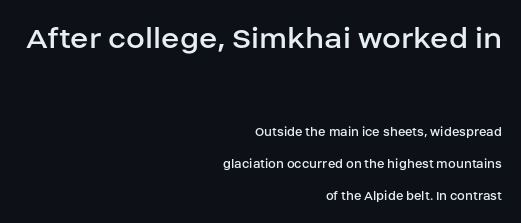
{"serif": "no", "italic": "no", "bold": "no", "weight": "regular", "width": "normal", "stroke_contrast": "low", "x_height": "large", "monospaced": "no", "underline": "no", "align": "right", "line_spacing": "loose", "line_spacing_ratio": 2.28, "letter_spacing": "normal", "letter_spacing_em": 0.0, "larger_block": "first", "size_ratio": 2.43, "glyph_px": 34}
